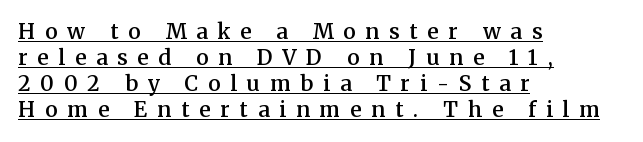
{"italic": "no", "bold": "semi", "underline": "yes", "align": "left", "line_spacing_ratio": 1.24, "letter_spacing": "wide", "letter_spacing_em": 0.47, "glyph_px": 21}
